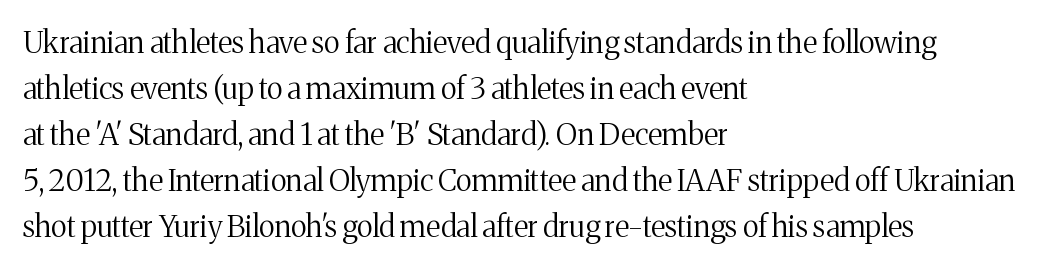
The image shows 30 px regular-weight serif type, upright; set left-aligned, normal line spacing (1.53x), normal letter spacing, not underlined; medium stroke contrast and a medium x-height.
